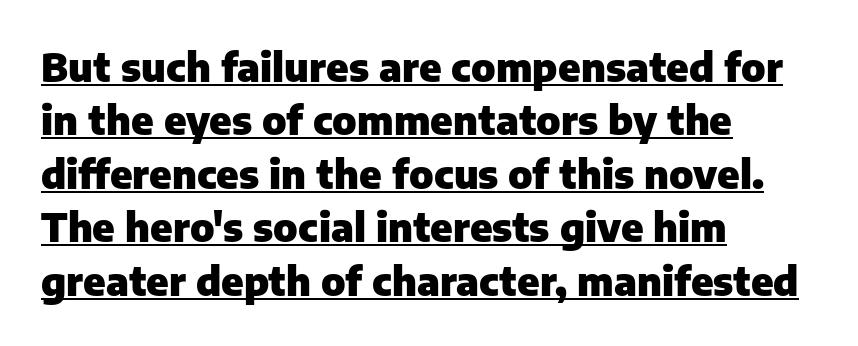
Here the glyphs are tracked normally, forming tight word shapes. All the whitespace from short lines collects on the right. Compared with undecorated copy, this sample adds a rule below the words. The glyphs have the mass of a bold cut. The letters advance in unequal steps, a hallmark of proportional type.
